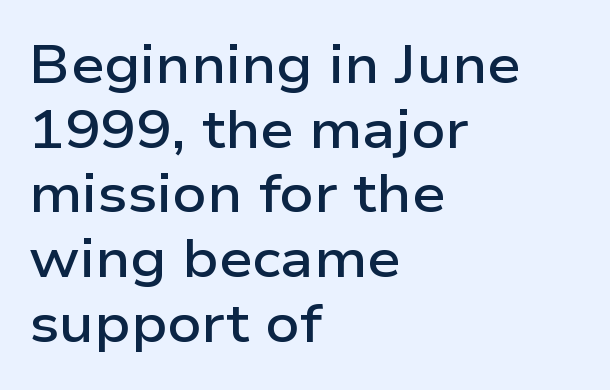
Each letter keeps its own natural width here, so spacing adapts to shape. Unlike italic type, these characters show no tilt at all. Line starts are locked; line ends wander. The area under the type is left untouched. The type family on display is of the sans-serif kind. Bold? Not quite — semibold, heavier than regular but stopping short.
